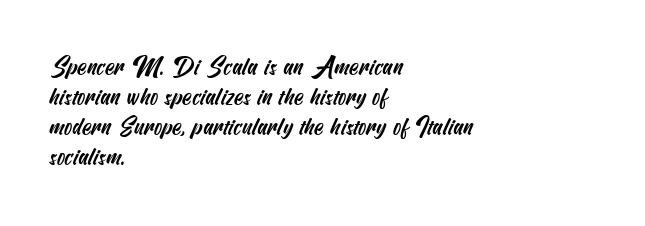
Q: Is the text underlined? A: No.
Q: How is the paragraph aligned? A: Left-aligned.
Q: Is the spacing between letters normal or unusually wide? A: Normal.
Q: Is the spacing between lines tight, normal or loose? A: Normal.
